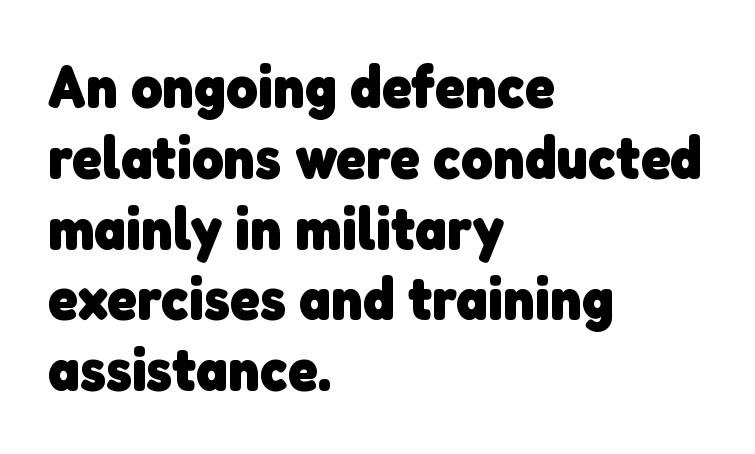
Q: Is the text bold? A: Yes.
Q: Is the typeface a serif or a sans-serif typeface? A: Sans-serif.
Q: Is the text underlined? A: No.
Q: How is the paragraph aligned? A: Left-aligned.
Q: Is the spacing between letters normal or unusually wide? A: Normal.
Q: Width (condensed, normal, or wide)? A: Normal.
Q: Stroke contrast? A: Low.
Q: x-height? A: Medium.
Q: Monospaced? A: No.
